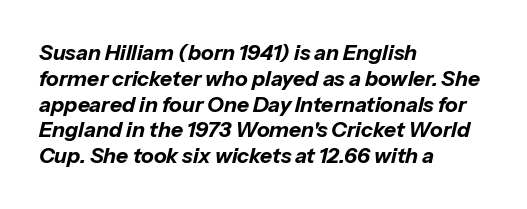
Lines of text with bare space underneath. Heft: maximum for text — a bold. Observe the ordinary spacing: letters are neighbours, not strangers. Line starts are locked; line ends wander. The text carries the slant typical of an italic or oblique font.
